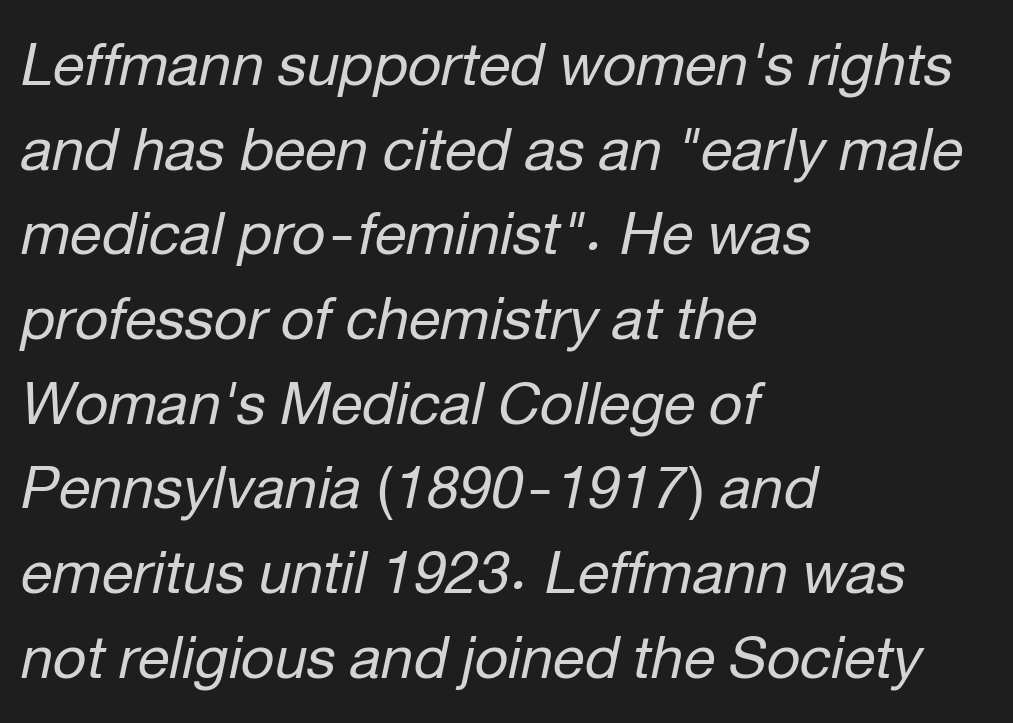
{"italic": "yes", "lean": "right", "slant_degrees": 12, "bold": "no", "weight": "regular", "width": "normal", "stroke_contrast": "low", "x_height": "medium", "monospaced": "no", "underline": "no", "align": "left", "line_spacing": "normal", "line_spacing_ratio": 1.46, "letter_spacing": "normal", "letter_spacing_em": 0.0, "glyph_px": 58}
